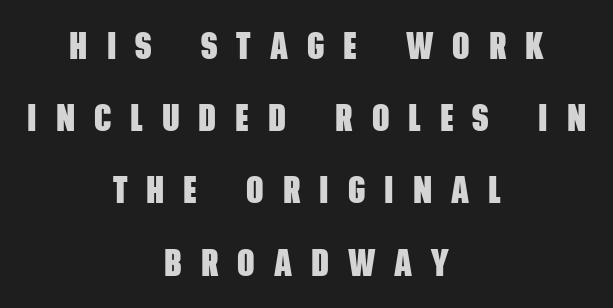
The image shows 38 px heavy, condensed sans-serif type; set centered, loose line spacing (1.9x), unusually wide letter spacing (+0.5 em), not underlined; low stroke contrast and a large x-height.
